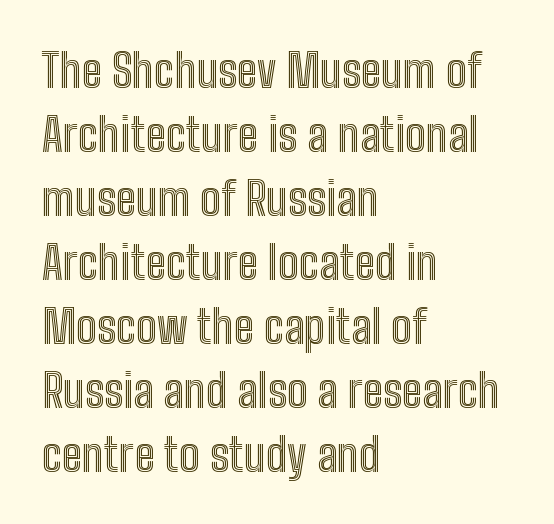
{"italic": "no", "width": "condensed", "x_height": "medium", "monospaced": "no", "underline": "no", "align": "left", "line_spacing": "normal", "line_spacing_ratio": 1.39, "letter_spacing": "normal", "letter_spacing_em": 0.0, "glyph_px": 46}
